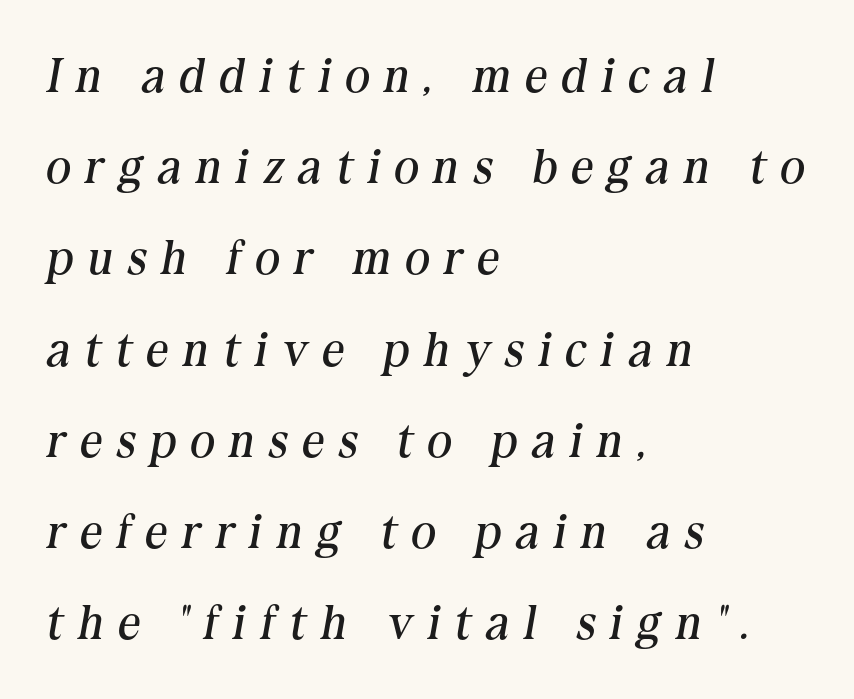
{"serif": "yes", "italic": "yes", "lean": "right", "slant_degrees": 10, "bold": "no", "weight": "regular", "width": "normal", "stroke_contrast": "medium", "x_height": "medium", "monospaced": "no", "underline": "no", "align": "left", "line_spacing": "loose", "line_spacing_ratio": 1.9, "letter_spacing": "wide", "letter_spacing_em": 0.31, "glyph_px": 48}
